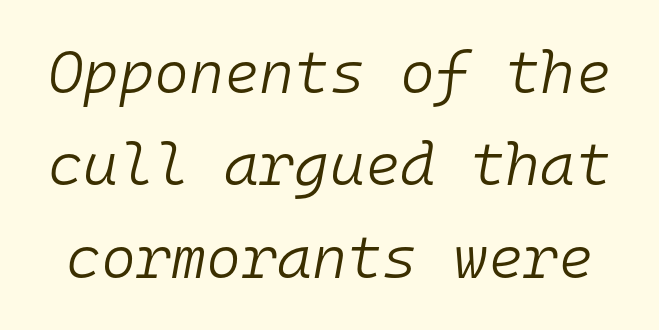
The image shows 60 px light type, italic (leaning right), monospaced; set normal line spacing (1.54x), normal letter spacing, not underlined; low stroke contrast and a medium x-height.
